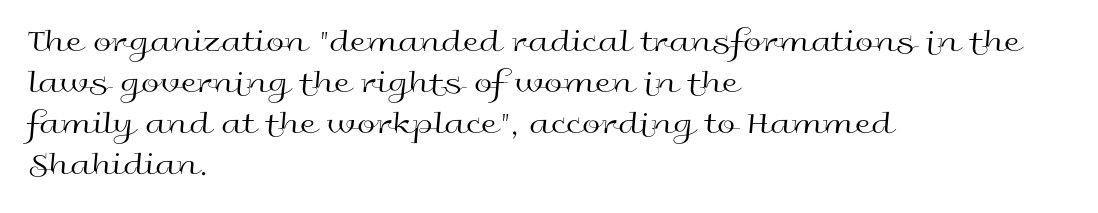
The image shows 33 px regular-weight, wide sans-serif type, upright; set left-aligned, line spacing 1.24x, normal letter spacing, not underlined; a medium x-height.
